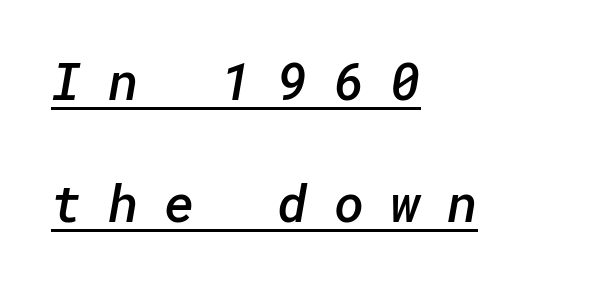
Does extra space separate the letters? Yes, quite a lot of it. Underlining? Definitely there. Is this a sans? Yes — the strokes have no serifs. Line starts are locked; line ends wander.
